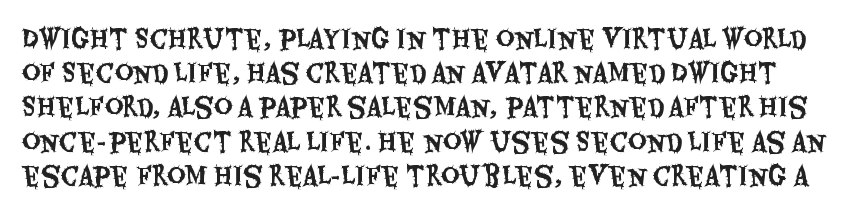
The image shows 25 px text type, upright; set normal line spacing (1.37x), normal letter spacing, not underlined.
